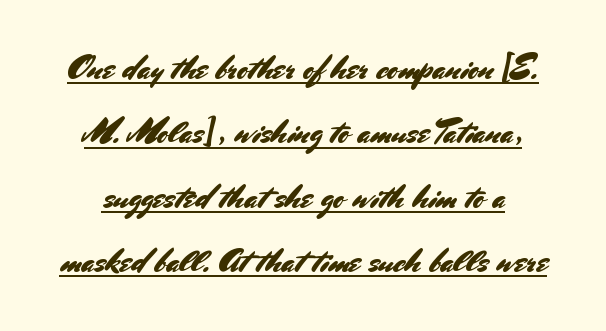
The image shows 33 px sans-serif type; set loose line spacing (1.95x), normal letter spacing, underlined; medium stroke contrast and a small x-height.
